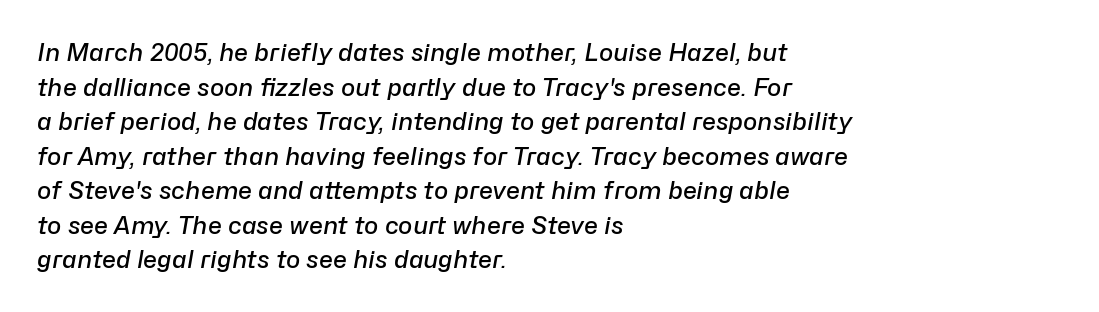
{"italic": "yes", "lean": "right", "slant_degrees": 10, "bold": "semi", "underline": "no", "align": "left", "line_spacing": "normal", "line_spacing_ratio": 1.44, "letter_spacing": "normal", "letter_spacing_em": 0.0, "glyph_px": 24}
